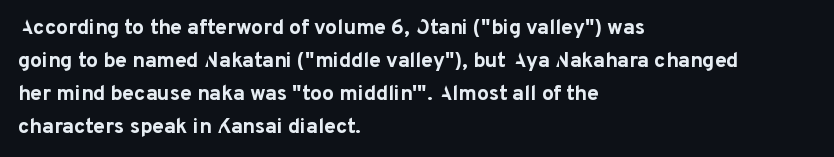
The sample has been set heavy, in full bold. Any mark beneath the type? The region is blank. The ragged edge is on the right, which tells us the setting is flush left. This sample uses plain, unmodified letter spacing. Posture: vertical. Does the leading feel generous? No, just average.
